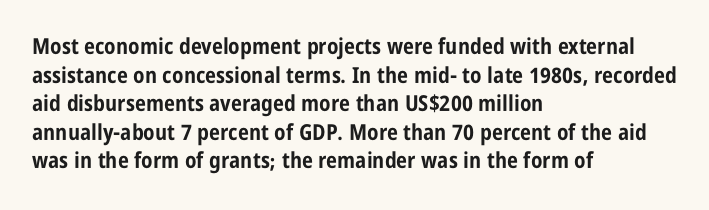
Teacher's note: observe the even left margin — that is flush-left alignment. You can tell it's not italic because the verticals are truly vertical. Words float on clear page, feet unadorned. The letterforms sit shoulder to shoulder at normal distance.
